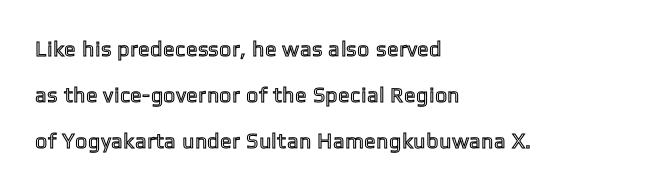
The image shows 21 px text type, upright; set left-aligned, loose line spacing (2.18x), not underlined.
